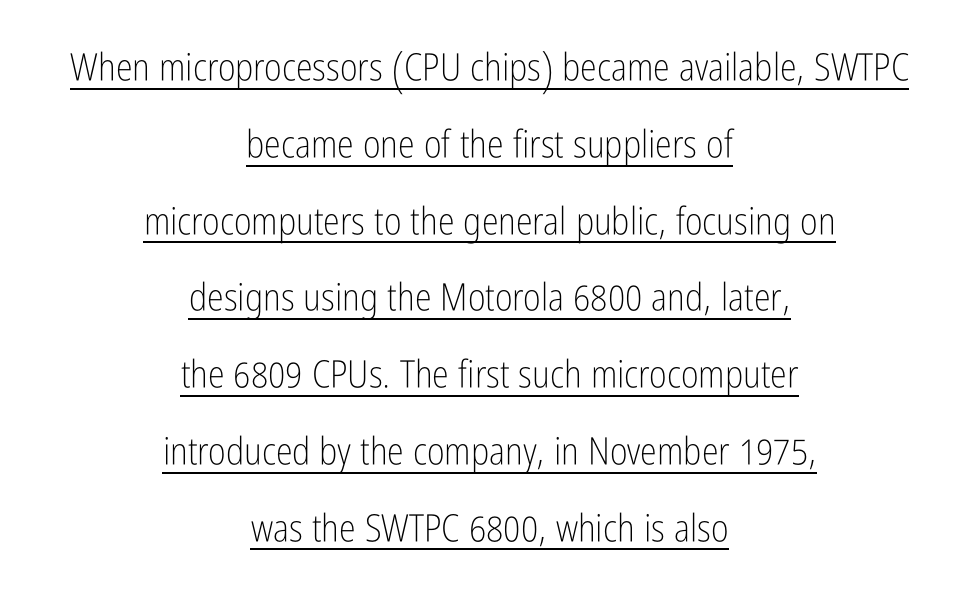
{"serif": "no", "italic": "no", "bold": "no", "weight": "light", "width": "condensed", "stroke_contrast": "low", "x_height": "medium", "monospaced": "no", "underline": "yes", "align": "center", "line_spacing": "loose", "line_spacing_ratio": 2.02, "letter_spacing": "normal", "letter_spacing_em": 0.0, "glyph_px": 38}
